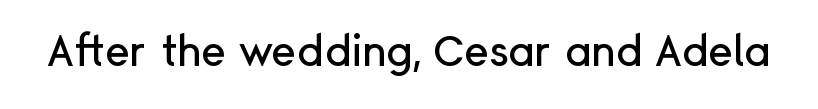
The image shows 42 px sans-serif type, upright; set normal letter spacing, not underlined; low stroke contrast and a medium x-height.
